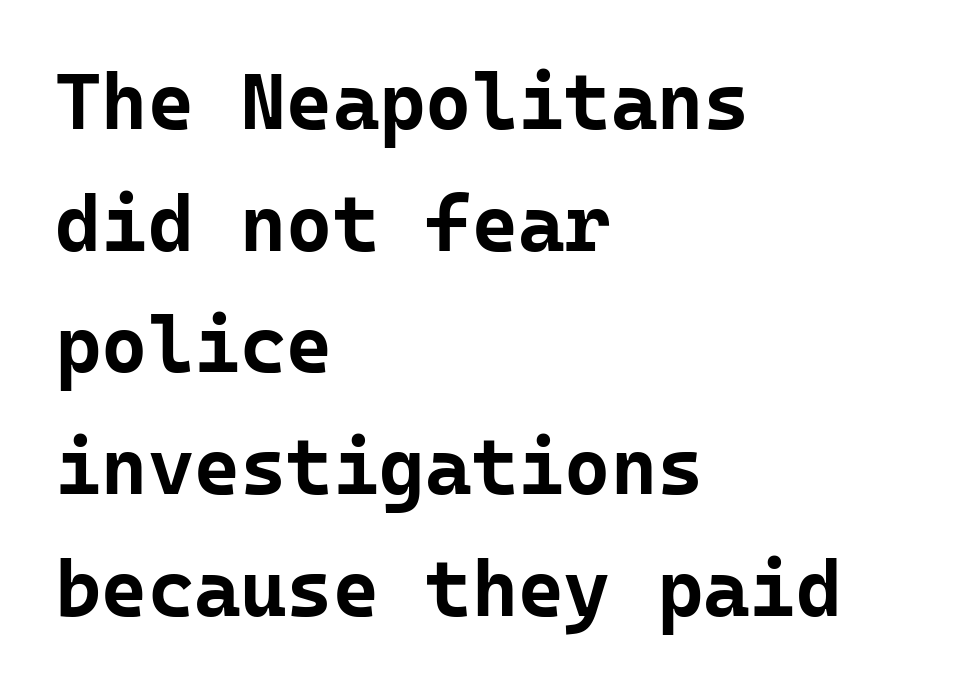
A sans-serif font was chosen for this passage. The strokes are fattened all the way to bold. Summary of vertical rhythm: regular, with standard interline spacing. Standard letterfit; no display-style spreading of the glyphs. This sample uses an upright cut, with every glyph sitting square on the baseline. The passage shown is typed in a monospace face where columns stay perfectly aligned.
